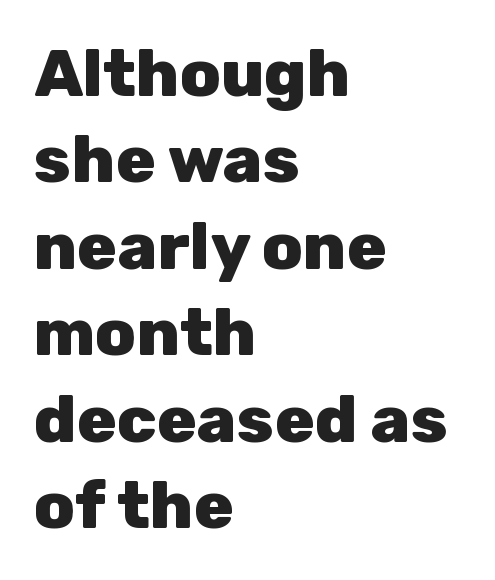
{"serif": "no", "italic": "no", "bold": "yes", "weight": "heavy", "width": "normal", "stroke_contrast": "low", "x_height": "medium", "monospaced": "no", "underline": "no", "align": "left", "line_spacing": "normal", "line_spacing_ratio": 1.31, "letter_spacing": "normal", "letter_spacing_em": 0.0, "glyph_px": 66}
